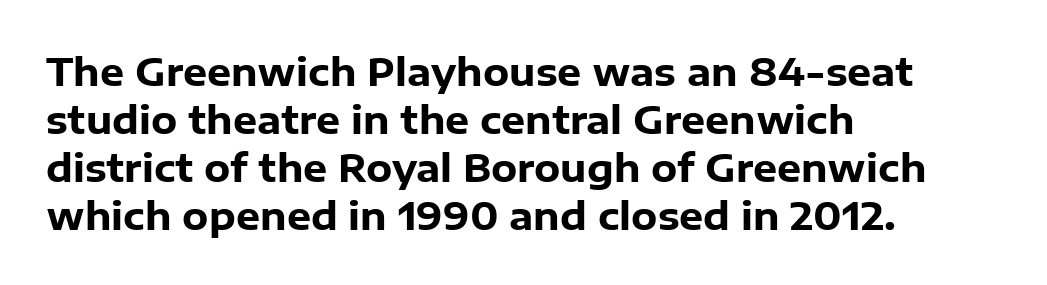
{"serif": "no", "italic": "no", "bold": "yes", "weight": "heavy", "width": "normal", "stroke_contrast": "low", "x_height": "medium", "monospaced": "no", "underline": "no", "align": "left", "line_spacing": "normal", "line_spacing_ratio": 1.26, "letter_spacing": "normal", "letter_spacing_em": 0.0, "glyph_px": 38}
